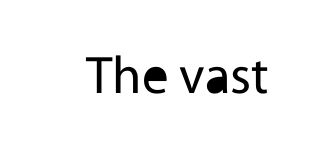
Q: Is the text bold? A: No.
Q: Is the text italic (slanted)? A: No, it is upright.
Q: Is the typeface a serif or a sans-serif typeface? A: Sans-serif.
Q: Is the text underlined? A: No.
Q: Is the spacing between letters normal or unusually wide? A: Normal.
Q: Width (condensed, normal, or wide)? A: Normal.
Q: x-height? A: Medium.
Q: Monospaced? A: No.
